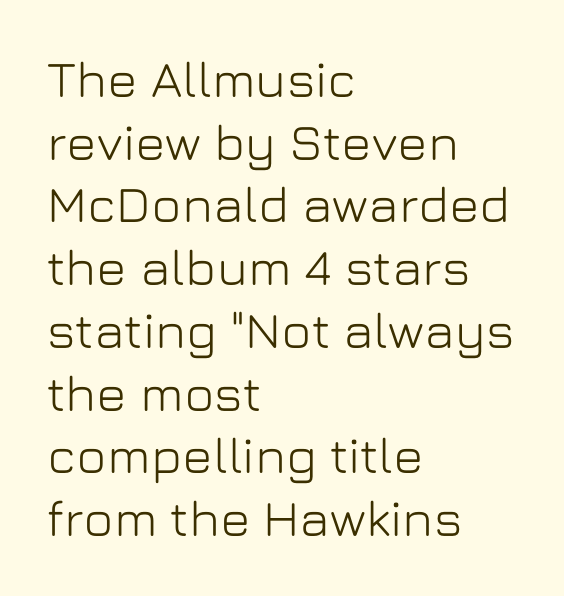
The passage shown is typed in a proportional face where columns would drift. Does the lettering tilt? It doesn't — this is upright. This sample is left-justified, so line endings fall wherever the words run out. No extra tracking has been applied to these lines. Only glyphs here, with clear space below each row. Serifs: no, the terminals of the letterforms are clean.
